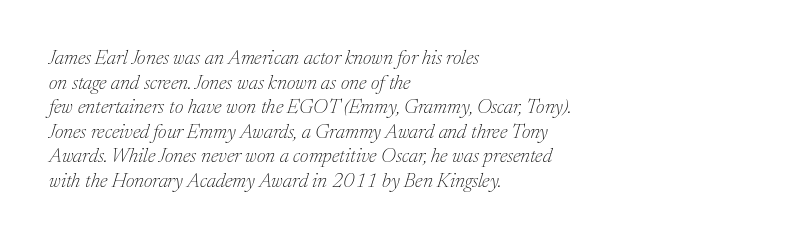
The face used here is rendered with its standard letterfit. Tall strokes in this sample are angled rather than plumb. Bare-footed words on every line. The face looks like a standard text weight, possibly lighter.
